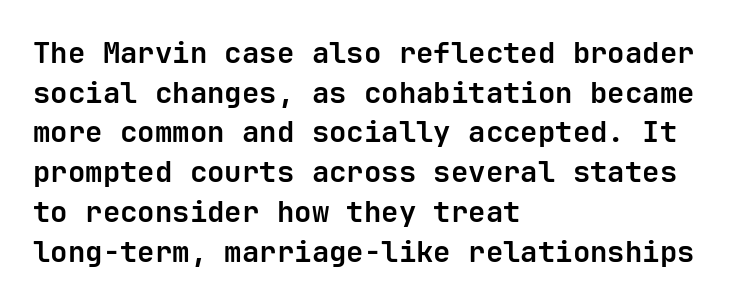
A clean baseline with only descenders dipping below it. These lines are set flush left with a ragged right edge. Whoever set this chose a conventional vertical rhythm. These lines carry a lot of weight — the face is fully bold. No italicization has been applied; the sample stays upright.
